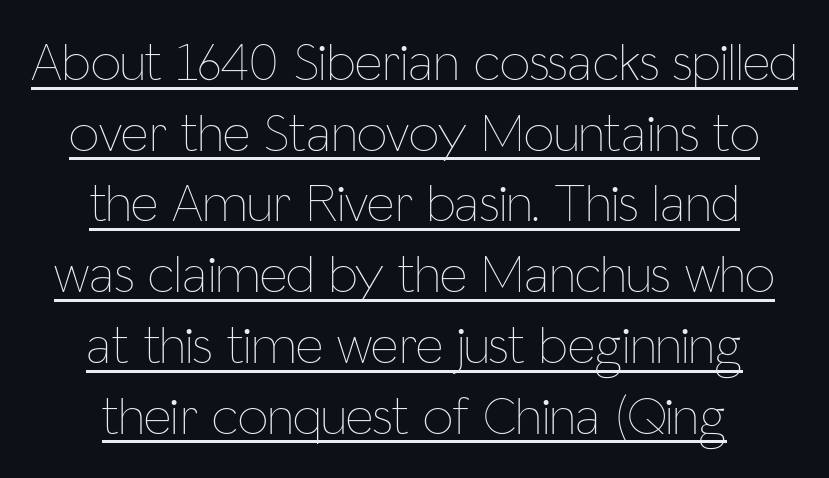
Ascenders rise straight up at ninety degrees. The characters are drawn with everyday or finer stroke widths. Compared with typical body copy, the letter spacing here is the same. Spacing verdict: proportional, widths tailored to each character. Reading down the block, each line starts at a different indent, mirrored at its end. Emphasis is given by a line drawn under the lettering.
